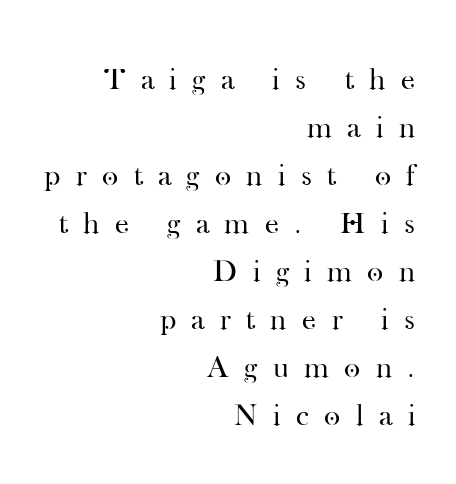
Line ends are locked; line starts wander. Old-style or modern, the face here clearly has serifs. Do the characters align in a grid? No, the font is proportional. Beneath every word, the page is bare. Heaviness? Minimal to ordinary, like unemphasized prose. The rendering uses a moderate line-height, typical for paragraphs.
